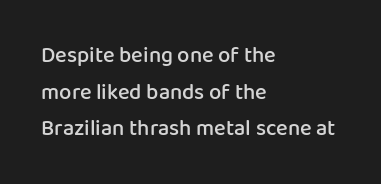
{"italic": "no", "bold": "semi", "underline": "no", "align": "left", "line_spacing": "normal", "line_spacing_ratio": 1.66, "letter_spacing": "normal", "letter_spacing_em": 0.0, "glyph_px": 22}
